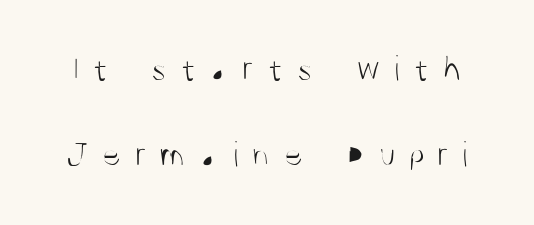
{"serif": "no", "italic": "no", "bold": "no", "weight": "light", "width": "condensed", "stroke_contrast": "medium", "x_height": "large", "monospaced": "no", "underline": "no", "line_spacing": "loose", "line_spacing_ratio": 2.38, "letter_spacing": "wide", "letter_spacing_em": 0.37, "glyph_px": 36}
